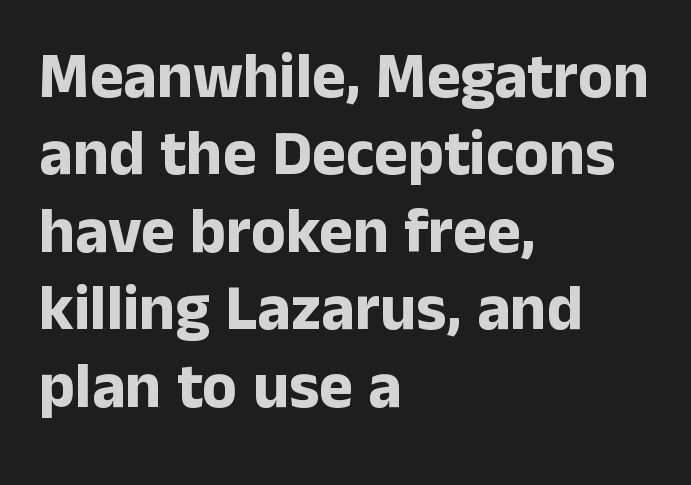
{"serif": "no", "italic": "no", "bold": "yes", "weight": "bold", "width": "normal", "stroke_contrast": "low", "x_height": "medium", "monospaced": "no", "underline": "no", "align": "left", "line_spacing_ratio": 1.21, "letter_spacing": "normal", "letter_spacing_em": 0.0, "glyph_px": 64}
